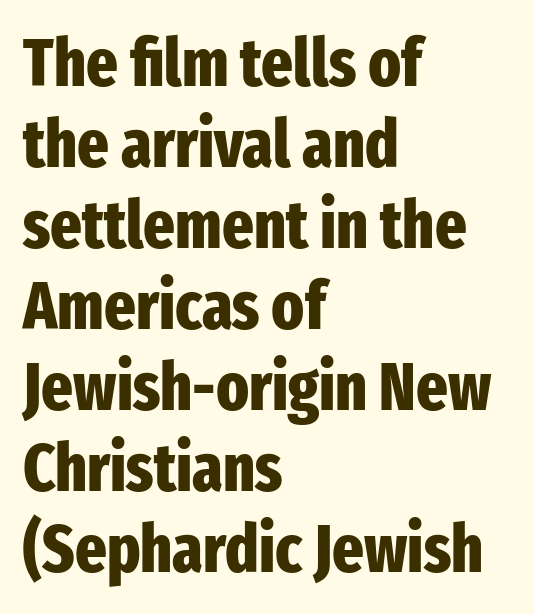
{"serif": "no", "italic": "no", "bold": "yes", "weight": "heavy", "width": "condensed", "stroke_contrast": "low", "x_height": "medium", "monospaced": "no", "underline": "no", "align": "left", "line_spacing_ratio": 1.21, "letter_spacing": "normal", "letter_spacing_em": 0.0, "glyph_px": 67}
